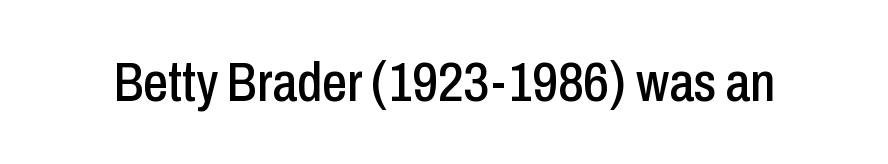
Q: Is the text italic (slanted)? A: No, it is upright.
Q: Is the typeface a serif or a sans-serif typeface? A: Sans-serif.
Q: Is the text underlined? A: No.
Q: Is the spacing between letters normal or unusually wide? A: Normal.
Q: Width (condensed, normal, or wide)? A: Condensed.
Q: Stroke contrast? A: Low.
Q: x-height? A: Medium.
Q: Monospaced? A: No.
